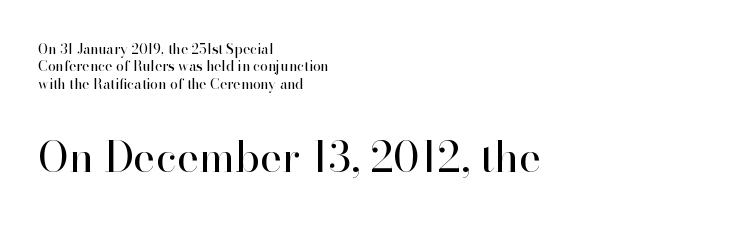
The image shows 42 px regular-weight serif type, upright; set left-aligned, normal line spacing (1.25x), normal letter spacing, not underlined; the second (bottom) block is 3.0x larger; high stroke contrast and a small x-height.
